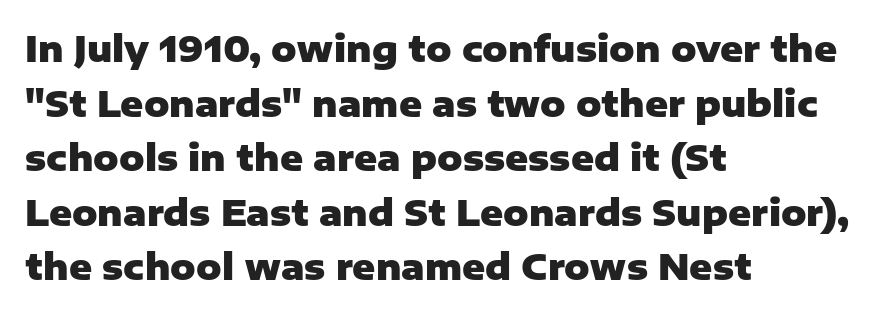
{"serif": "no", "italic": "no", "bold": "yes", "weight": "heavy", "width": "normal", "stroke_contrast": "low", "x_height": "medium", "monospaced": "no", "underline": "no", "align": "left", "line_spacing": "normal", "line_spacing_ratio": 1.56, "letter_spacing": "normal", "letter_spacing_em": 0.0, "glyph_px": 35}
